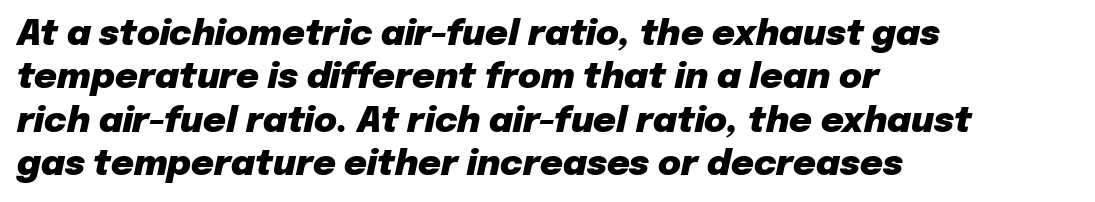
Q: Is the text bold? A: Yes.
Q: Is the text italic (slanted)? A: Yes, it leans right by about 12 degrees.
Q: Is the text underlined? A: No.
Q: How is the paragraph aligned? A: Left-aligned.
Q: Is the spacing between letters normal or unusually wide? A: Normal.
Q: Width (condensed, normal, or wide)? A: Normal.
Q: Stroke contrast? A: Low.
Q: x-height? A: Medium.
Q: Monospaced? A: No.
